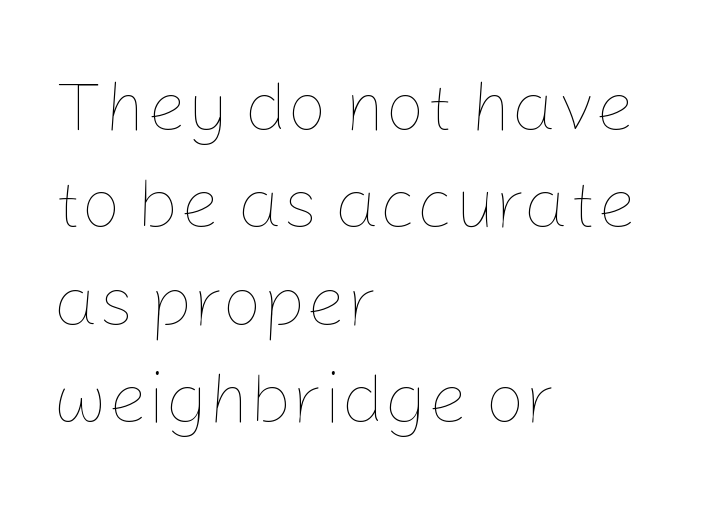
{"italic": "no", "bold": "no", "weight": "thin", "width": "normal", "stroke_contrast": "low", "x_height": "medium", "monospaced": "no", "underline": "no", "align": "left", "line_spacing": "normal", "line_spacing_ratio": 1.37, "letter_spacing": "normal", "letter_spacing_em": 0.0, "glyph_px": 71}
